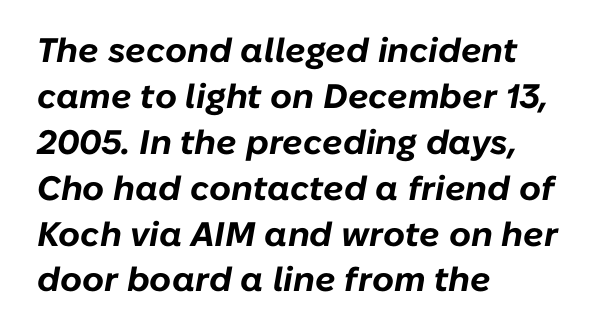
{"italic": "yes", "lean": "right", "slant_degrees": 10, "bold": "yes", "weight": "bold", "width": "normal", "stroke_contrast": "low", "x_height": "medium", "monospaced": "no", "underline": "no", "align": "left", "line_spacing": "normal", "line_spacing_ratio": 1.35, "letter_spacing": "normal", "letter_spacing_em": 0.0, "glyph_px": 34}
